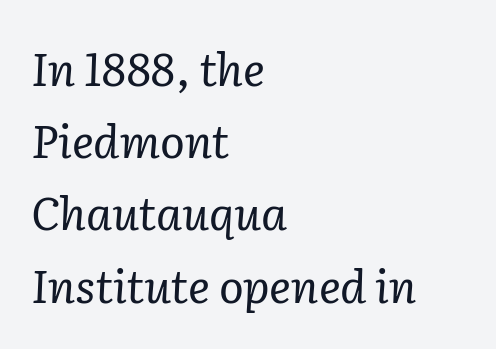
Q: Is the text bold? A: No.
Q: Is the text italic (slanted)? A: Yes, it leans right by about 2 degrees.
Q: Is the typeface a serif or a sans-serif typeface? A: Serif.
Q: Is the text underlined? A: No.
Q: How is the paragraph aligned? A: Left-aligned.
Q: Is the spacing between letters normal or unusually wide? A: Normal.
Q: Is the spacing between lines tight, normal or loose? A: Normal.
Q: Width (condensed, normal, or wide)? A: Normal.
Q: Stroke contrast? A: Low.
Q: x-height? A: Medium.
Q: Monospaced? A: No.
